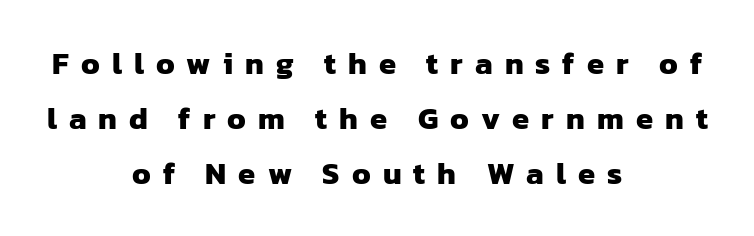
Q: Is the text bold? A: Yes.
Q: Is the typeface a serif or a sans-serif typeface? A: Sans-serif.
Q: Is the text underlined? A: No.
Q: How is the paragraph aligned? A: Centered.
Q: Is the spacing between letters normal or unusually wide? A: Unusually wide.
Q: Width (condensed, normal, or wide)? A: Normal.
Q: Stroke contrast? A: Low.
Q: x-height? A: Medium.
Q: Monospaced? A: No.
